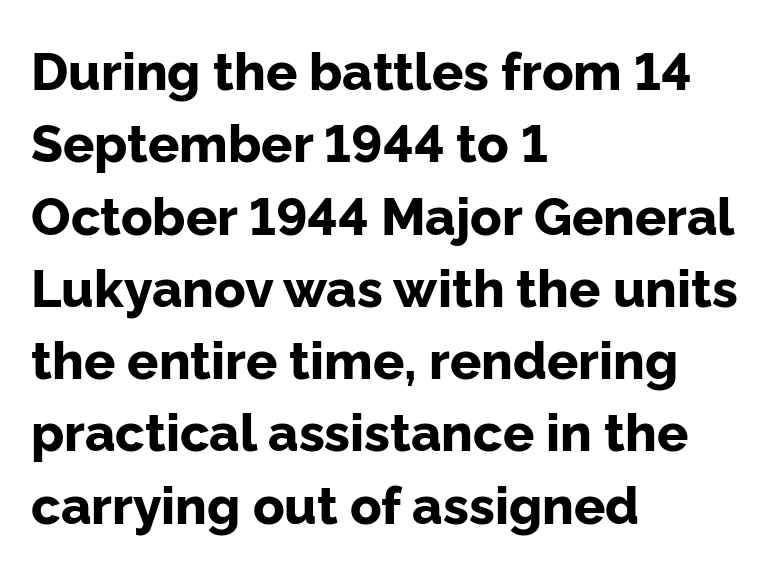
The image shows 52 px bold sans-serif type, upright; set left-aligned, normal line spacing (1.39x), normal letter spacing, not underlined; low stroke contrast and a medium x-height.
